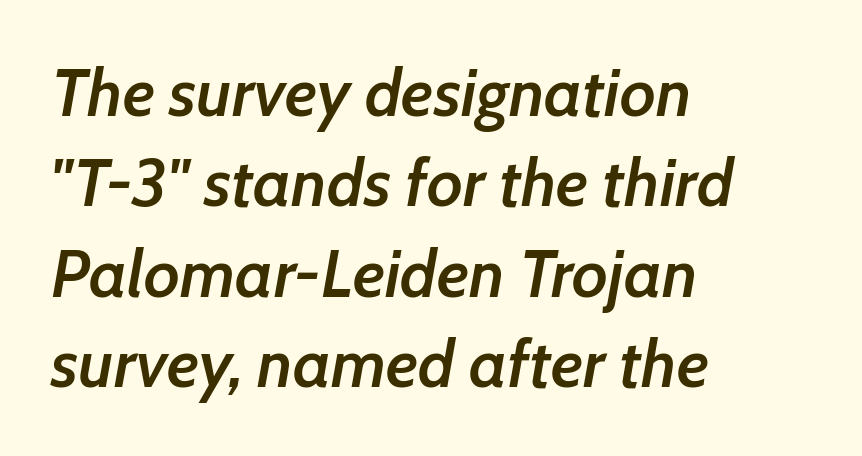
The image shows 67 px semibold type, italic (leaning right); set left-aligned, normal line spacing (1.35x), normal letter spacing, not underlined; low stroke contrast and a medium x-height.
